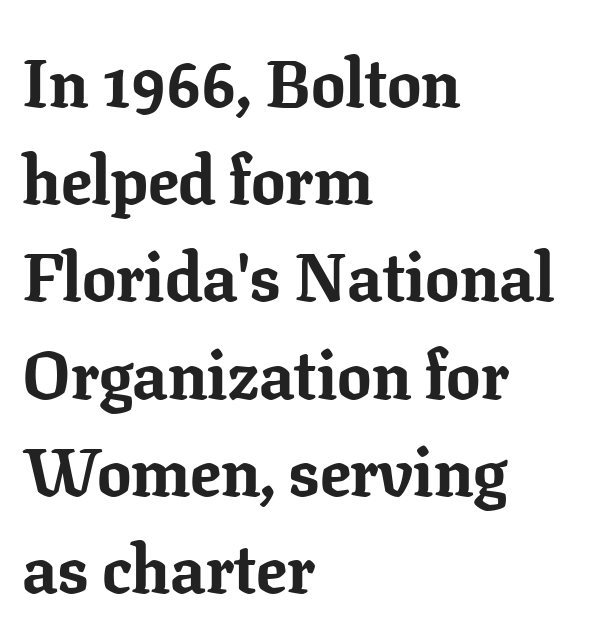
Q: Is the text bold? A: Yes.
Q: Is the text italic (slanted)? A: No, it is upright.
Q: Is the typeface a serif or a sans-serif typeface? A: Serif.
Q: Is the text underlined? A: No.
Q: How is the paragraph aligned? A: Left-aligned.
Q: Is the spacing between letters normal or unusually wide? A: Normal.
Q: Is the spacing between lines tight, normal or loose? A: Normal.
Q: Width (condensed, normal, or wide)? A: Normal.
Q: Stroke contrast? A: Low.
Q: x-height? A: Medium.
Q: Monospaced? A: No.
